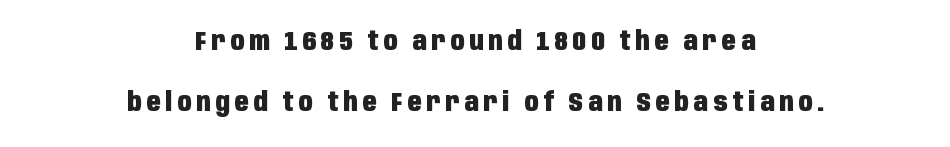
The image shows 26 px bold type, upright; set centered, loose line spacing (2.34x), not underlined.
